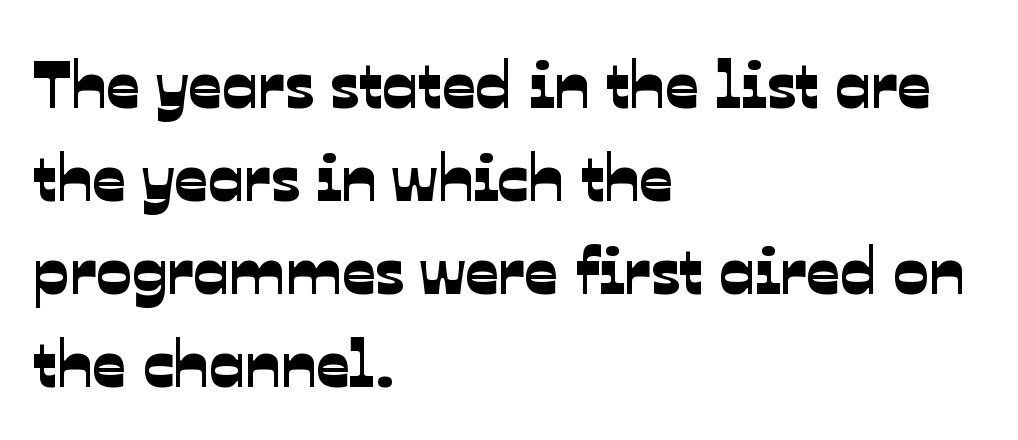
{"serif": "no", "width": "normal", "stroke_contrast": "low", "x_height": "medium", "monospaced": "no", "underline": "no", "align": "left", "line_spacing": "normal", "line_spacing_ratio": 1.41, "letter_spacing": "normal", "letter_spacing_em": 0.0, "glyph_px": 66}
